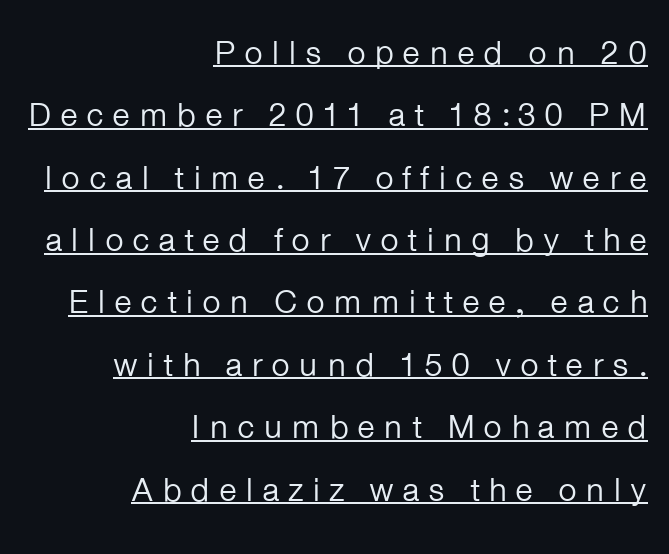
The image shows 33 px regular-weight sans-serif type, upright; set right-aligned, line spacing 1.89x, unusually wide letter spacing (+0.25 em), underlined; low stroke contrast and a medium x-height.
